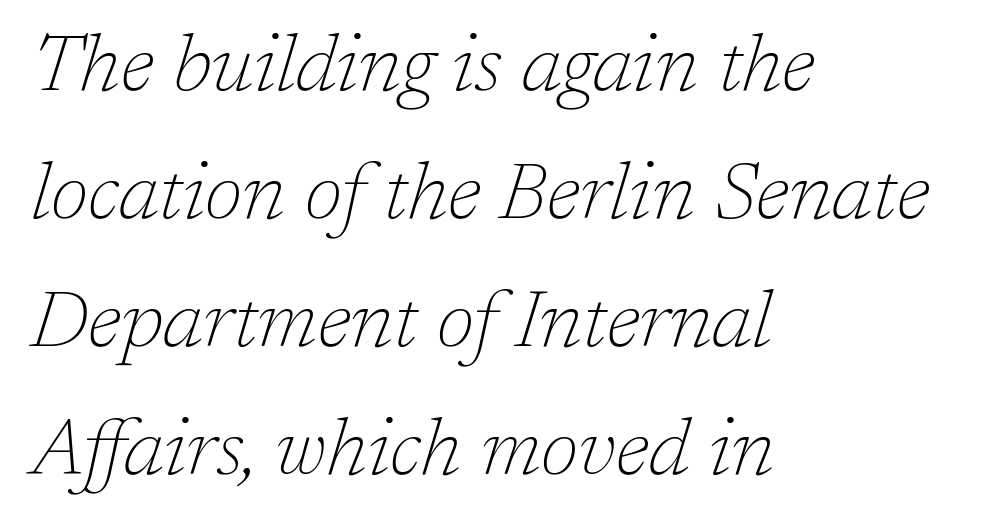
{"serif": "yes", "italic": "yes", "lean": "right", "slant_degrees": 17, "bold": "no", "weight": "thin", "width": "normal", "stroke_contrast": "low", "x_height": "medium", "monospaced": "no", "underline": "no", "align": "left", "line_spacing": "normal", "line_spacing_ratio": 1.6, "letter_spacing": "normal", "letter_spacing_em": 0.0, "glyph_px": 80}
